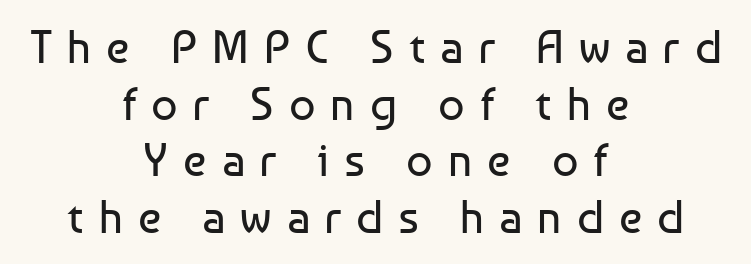
The image shows 46 px regular-weight sans-serif type, upright; set centered, line spacing 1.23x, unusually wide letter spacing (+0.33 em), not underlined; low stroke contrast and a medium x-height.
